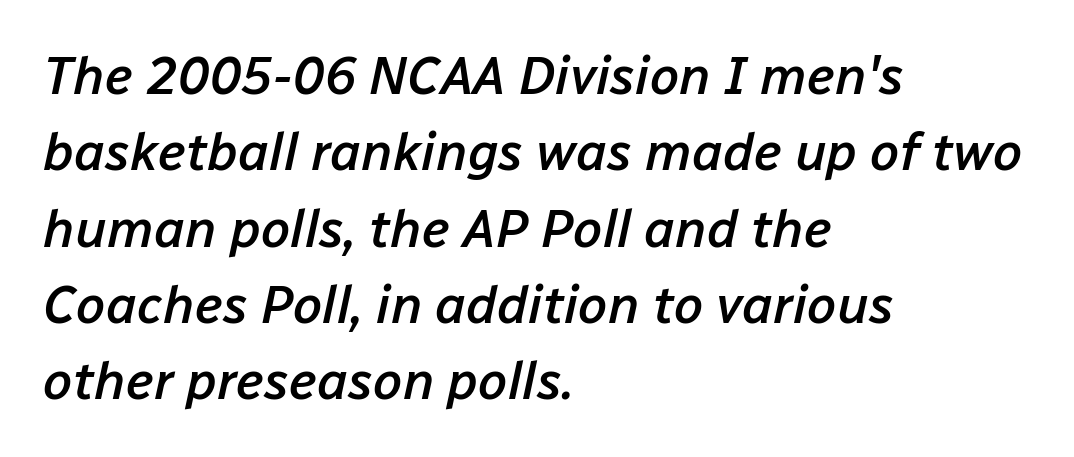
The space between consecutive lines is moderate. These lines are set flush left with a ragged right edge. The letters advance in unequal steps, a hallmark of proportional type. In terms of letterspacing, this is plain default setting. The passage shown is not underscored anywhere.
